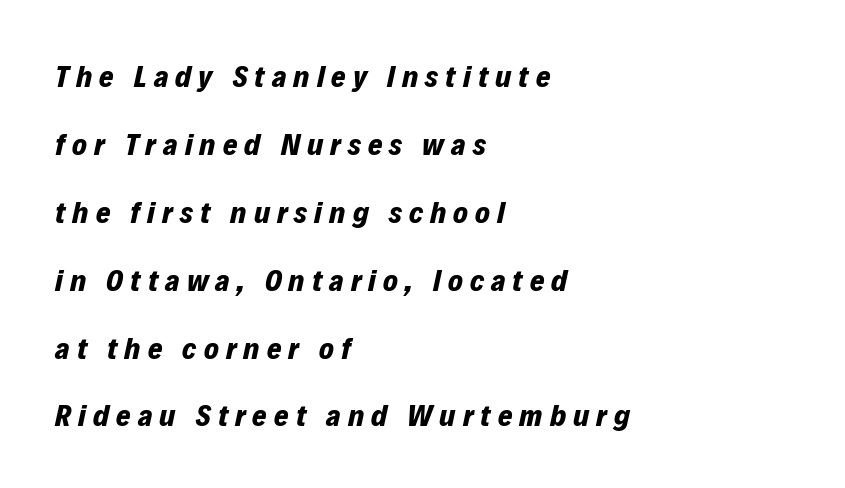
The image shows 31 px bold type, italic (leaning right); set left-aligned, loose line spacing (2.19x), unusually wide letter spacing (+0.23 em), not underlined; low stroke contrast and a medium x-height.
